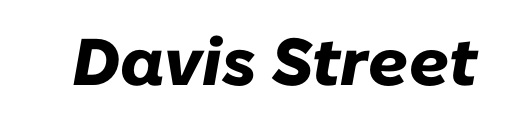
The image shows 66 px heavy type, italic (leaning right); set normal letter spacing, not underlined; low stroke contrast and a medium x-height.
